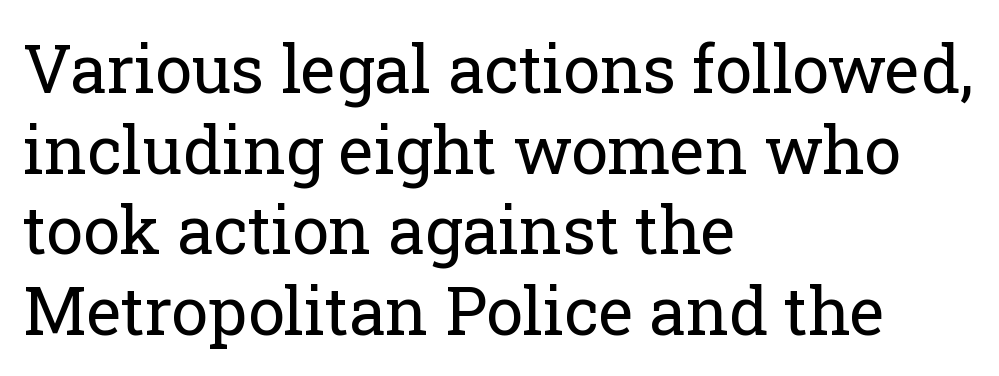
The image shows 66 px regular-weight serif type, upright; set left-aligned, line spacing 1.22x, normal letter spacing, not underlined; low stroke contrast and a medium x-height.
